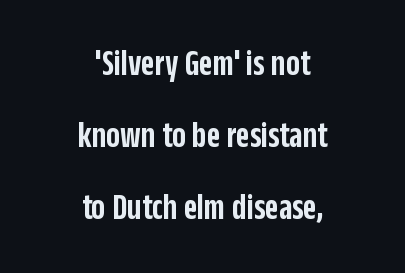
The tracking reads as untouched default to a designer's eye. Each new line begins a long way beneath the previous one. The face used here is a semibold: visibly heavier than regular, lighter than bold. Which margin do the lines hug? Neither — every line sits in the middle.
